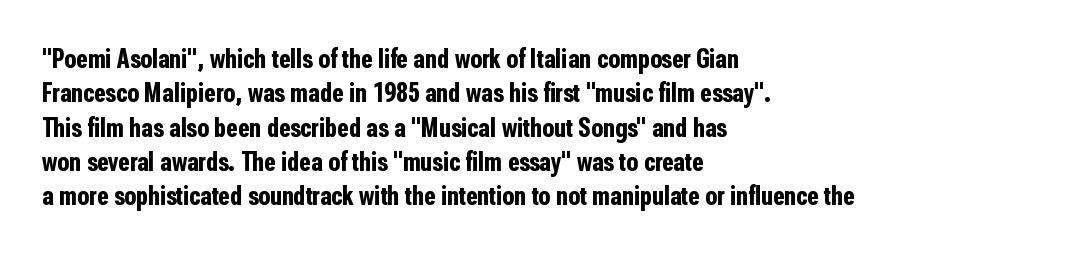
A typesetter would mark this as roman, not italic. Does the copy run flush right? No — it runs flush left. These words are printed bold, with thick strokes throughout. Successive baselines arrive at the customary interval. Caption: standard tracking, unaltered.
